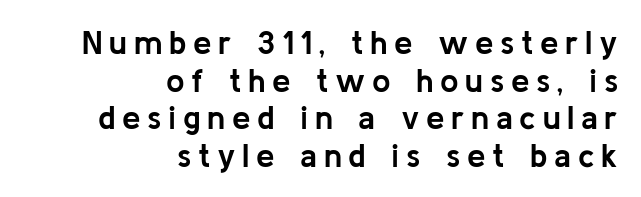
{"serif": "no", "italic": "no", "bold": "yes", "weight": "semibold", "width": "normal", "stroke_contrast": "low", "x_height": "medium", "monospaced": "no", "underline": "no", "align": "right", "line_spacing": "tight", "line_spacing_ratio": 1.14, "letter_spacing": "wide", "letter_spacing_em": 0.2, "glyph_px": 33}
